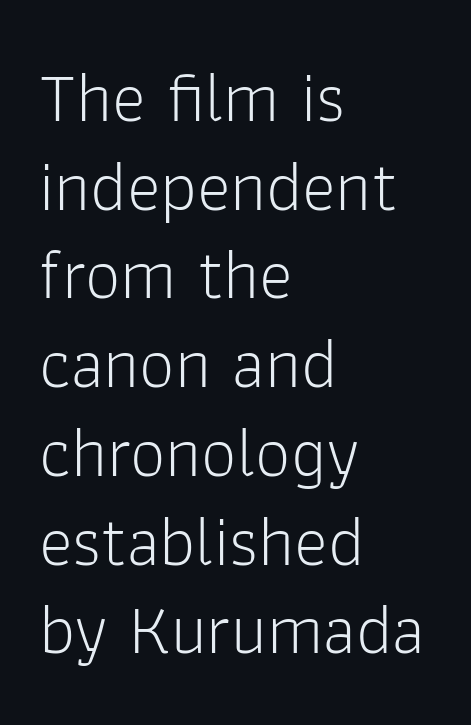
Posture: straight, roman, zero tilt. The characters are drawn with everyday or finer stroke widths. Descenders are the only things crossing below the line. The lines in this sample share a left origin and differ only in where they stop.
